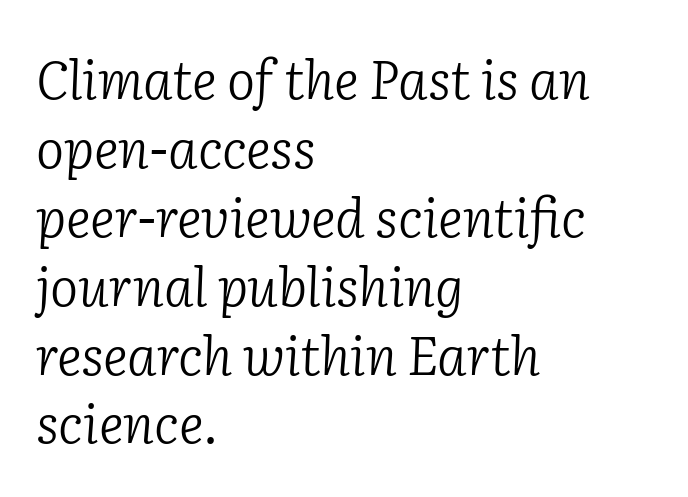
Q: Is the text bold? A: No.
Q: Is the text italic (slanted)? A: Yes, it leans right by about 2 degrees.
Q: Is the typeface a serif or a sans-serif typeface? A: Serif.
Q: Is the text underlined? A: No.
Q: How is the paragraph aligned? A: Left-aligned.
Q: Is the spacing between letters normal or unusually wide? A: Normal.
Q: Is the spacing between lines tight, normal or loose? A: Normal.
Q: Width (condensed, normal, or wide)? A: Normal.
Q: Stroke contrast? A: Low.
Q: x-height? A: Medium.
Q: Monospaced? A: No.
